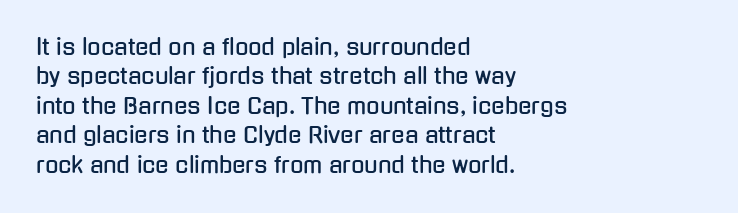
{"italic": "no", "underline": "no", "align": "left", "line_spacing": "normal", "line_spacing_ratio": 1.34, "letter_spacing": "normal", "letter_spacing_em": 0.0, "glyph_px": 22}
